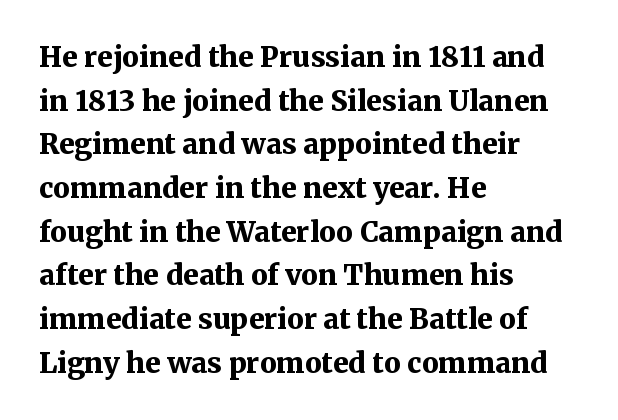
The image shows 28 px bold serif type, upright; set left-aligned, normal line spacing (1.56x), normal letter spacing, not underlined; medium stroke contrast and a medium x-height.
